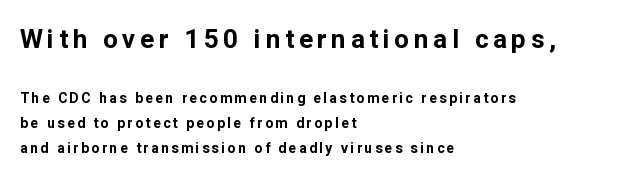
Q: Is the text bold? A: Yes.
Q: Is the text italic (slanted)? A: No, it is upright.
Q: Is the text underlined? A: No.
Q: How is the paragraph aligned? A: Left-aligned.
Q: Which block of text is set in a larger size, the first (top) or the second (bottom)? A: The first (top) one.
